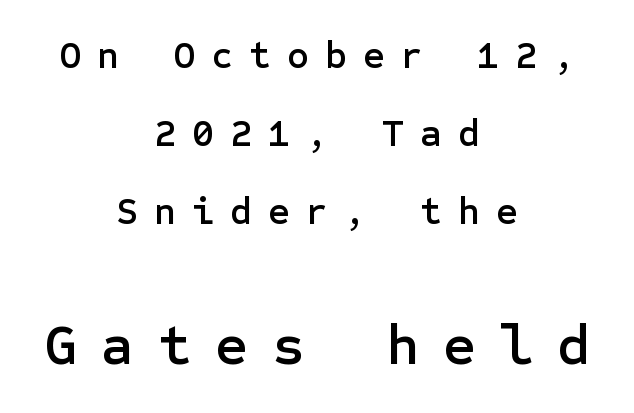
Q: Is the text italic (slanted)? A: No, it is upright.
Q: Is the typeface a serif or a sans-serif typeface? A: Sans-serif.
Q: Is the text underlined? A: No.
Q: How is the paragraph aligned? A: Centered.
Q: Is the spacing between letters normal or unusually wide? A: Unusually wide.
Q: Is the spacing between lines tight, normal or loose? A: Loose.
Q: Which block of text is set in a larger size, the first (top) or the second (bottom)? A: The second (bottom) one.
Q: Width (condensed, normal, or wide)? A: Normal.
Q: Stroke contrast? A: Low.
Q: x-height? A: Medium.
